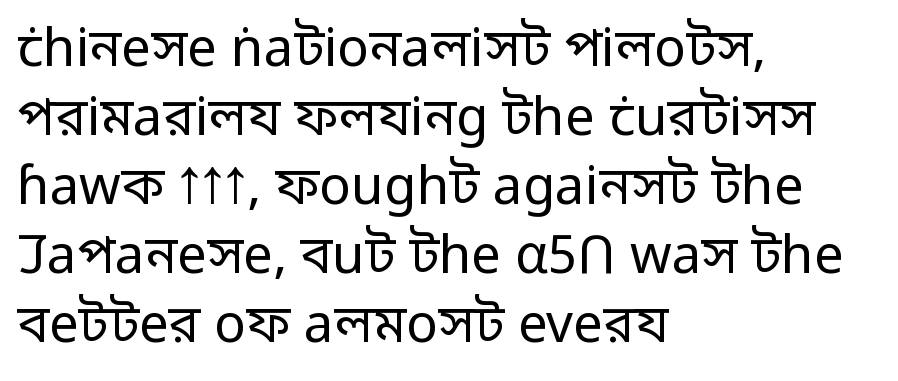
{"serif": "no", "italic": "no", "bold": "no", "weight": "regular", "width": "normal", "stroke_contrast": "low", "x_height": "medium", "monospaced": "no", "underline": "no", "align": "left", "line_spacing": "normal", "line_spacing_ratio": 1.3, "letter_spacing": "normal", "letter_spacing_em": 0.0, "glyph_px": 53}
